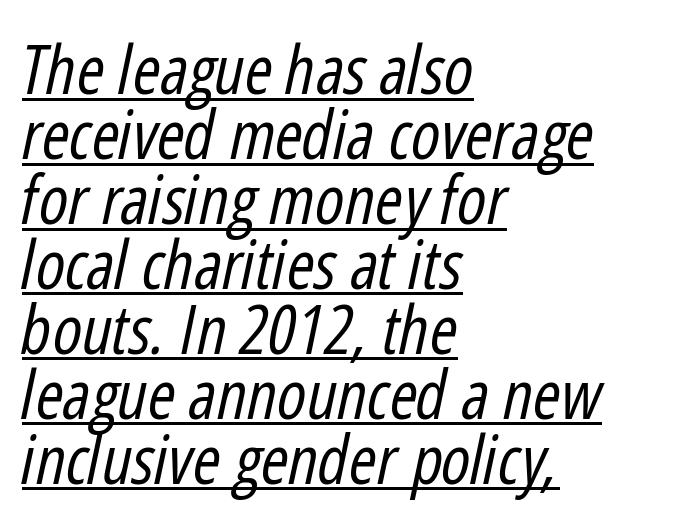
The face used here is proportionally spaced, like ordinary book or web type. Typeset ragged right — the left edge is the straight one. What stands out about the letter spacing? Nothing — it is the standard amount. Very little white space separates one row of letters from the next. Looks like someone drew a line under every word here. The passage shown leans; its letterforms are oblique.
